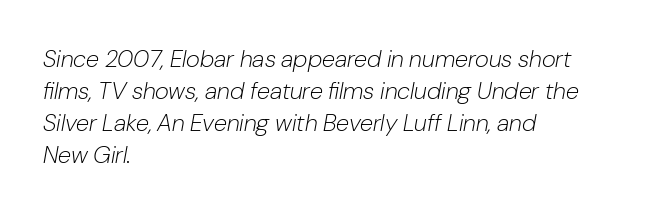
If you measured baseline to baseline, you'd find a middling distance. Alignment: flush left. Designer's note — italics engaged. Each row of text sits above clean, open space. Letters have the restrained weight of plain body copy at most. These lines keep a tight, regular rhythm from letter to letter.
